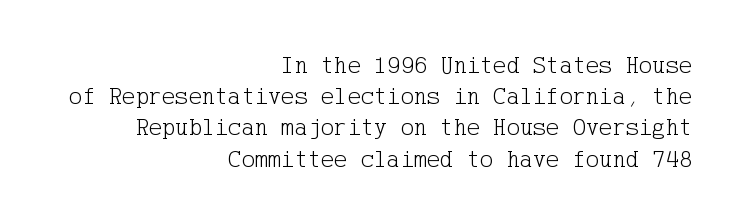
Q: Is the text bold? A: No.
Q: Is the text italic (slanted)? A: No, it is upright.
Q: Is the text underlined? A: No.
Q: How is the paragraph aligned? A: Right-aligned.
Q: Is the spacing between letters normal or unusually wide? A: Normal.
Q: Is the spacing between lines tight, normal or loose? A: Normal.
